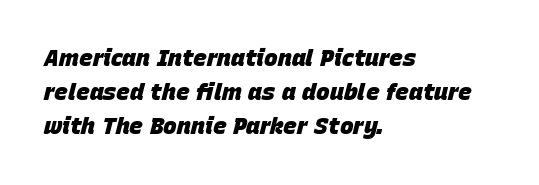
Emphasis-style slanted type is in use. The foot of each line stays bare and open. This rendering uses left alignment, leaving the right contour irregular. The font is running at its bold setting. Normally led — the rows are evenly, conventionally spaced.
